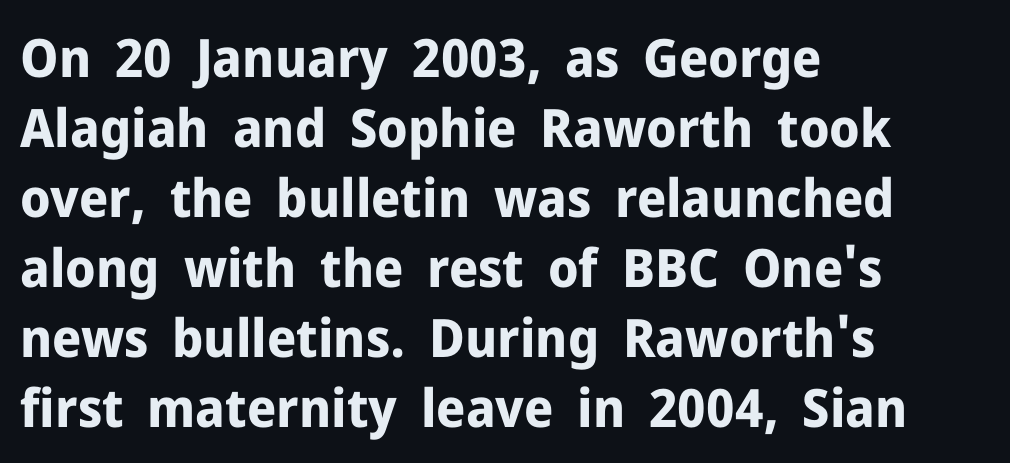
Q: Is the text bold? A: Yes.
Q: Is the text italic (slanted)? A: No, it is upright.
Q: Is the typeface a serif or a sans-serif typeface? A: Sans-serif.
Q: Is the text underlined? A: No.
Q: How is the paragraph aligned? A: Left-aligned.
Q: Is the spacing between letters normal or unusually wide? A: Normal.
Q: Is the spacing between lines tight, normal or loose? A: Normal.
Q: Width (condensed, normal, or wide)? A: Normal.
Q: Stroke contrast? A: Low.
Q: x-height? A: Medium.
Q: Monospaced? A: No.
